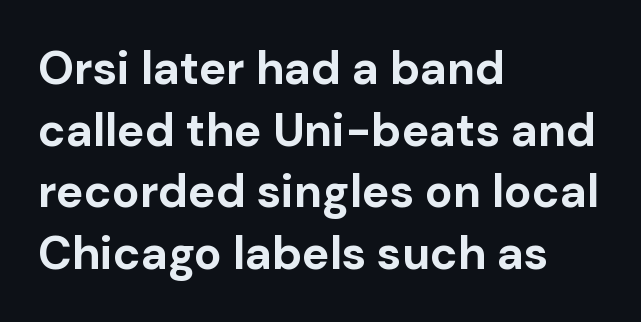
{"serif": "no", "italic": "no", "bold": "yes", "weight": "bold", "width": "normal", "stroke_contrast": "low", "x_height": "medium", "monospaced": "no", "underline": "no", "align": "left", "line_spacing": "normal", "line_spacing_ratio": 1.34, "letter_spacing": "normal", "letter_spacing_em": 0.0, "glyph_px": 46}
